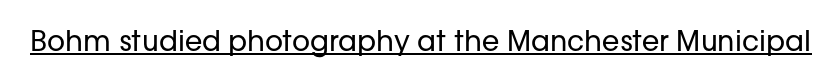
Q: Is the text bold? A: No.
Q: Is the text italic (slanted)? A: No, it is upright.
Q: Is the typeface a serif or a sans-serif typeface? A: Sans-serif.
Q: Is the text underlined? A: Yes.
Q: Is the spacing between letters normal or unusually wide? A: Normal.
Q: Width (condensed, normal, or wide)? A: Normal.
Q: Stroke contrast? A: Low.
Q: x-height? A: Medium.
Q: Monospaced? A: No.
